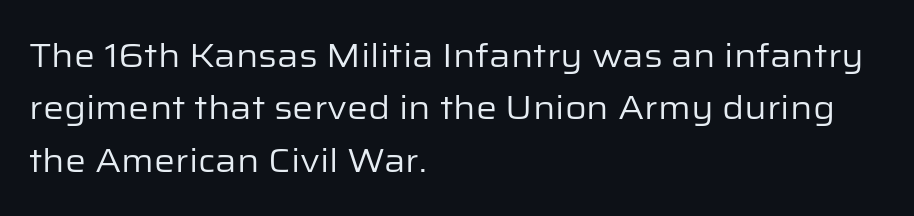
Q: Is the text bold? A: No.
Q: Is the text italic (slanted)? A: No, it is upright.
Q: Is the typeface a serif or a sans-serif typeface? A: Sans-serif.
Q: Is the text underlined? A: No.
Q: How is the paragraph aligned? A: Left-aligned.
Q: Is the spacing between letters normal or unusually wide? A: Normal.
Q: Is the spacing between lines tight, normal or loose? A: Normal.
Q: Width (condensed, normal, or wide)? A: Normal.
Q: Stroke contrast? A: Low.
Q: x-height? A: Medium.
Q: Monospaced? A: No.
